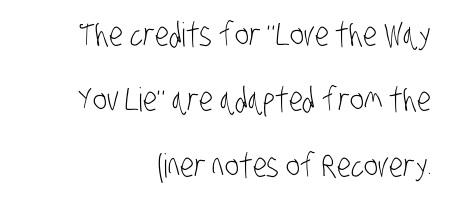
Stem width sits at or under what a default text font uses. Rule under the text: the space is simply empty. Varying glyph widths throughout — classic text-font behaviour. The line texture is even and compact thanks to regular tracking. The vertical gap from one line to the next is large. Horizontally, the lines are justified to the trailing edge only.
